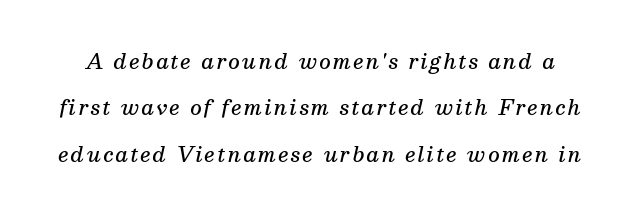
{"italic": "yes", "lean": "right", "slant_degrees": 13, "bold": "semi", "underline": "no", "line_spacing": "loose", "line_spacing_ratio": 2.32, "glyph_px": 20}
